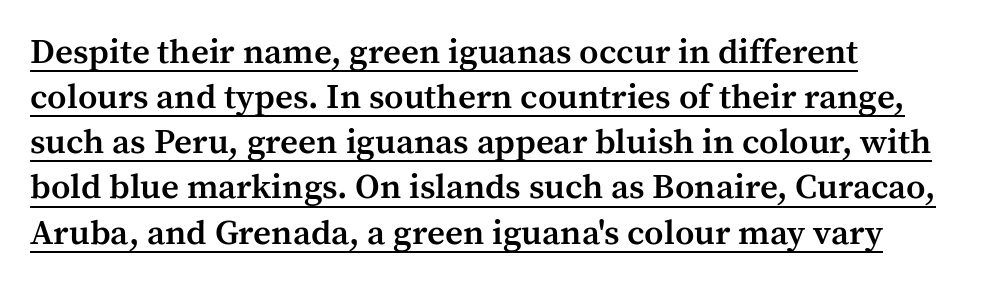
Is the letter spacing exaggerated? No — it looks like the ordinary default. This sample uses an upright cut, with every glyph sitting square on the baseline. Typographic density is moderately raised because the face is semibold. A baseline rule has been typeset under these characters.
